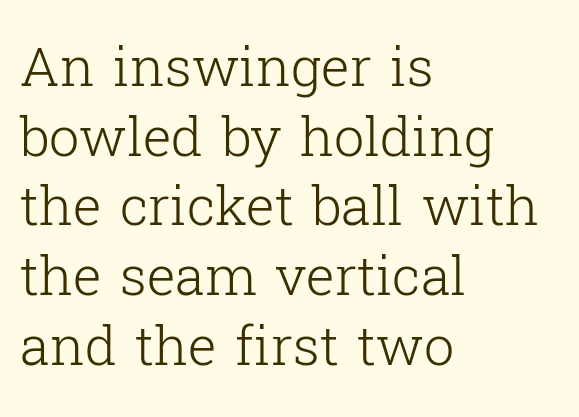
Q: Is the text bold? A: No.
Q: Is the text italic (slanted)? A: No, it is upright.
Q: Is the typeface a serif or a sans-serif typeface? A: Serif.
Q: Is the text underlined? A: No.
Q: How is the paragraph aligned? A: Left-aligned.
Q: Is the spacing between letters normal or unusually wide? A: Normal.
Q: Is the spacing between lines tight, normal or loose? A: Normal.
Q: Width (condensed, normal, or wide)? A: Normal.
Q: Stroke contrast? A: Low.
Q: x-height? A: Medium.
Q: Monospaced? A: No.
